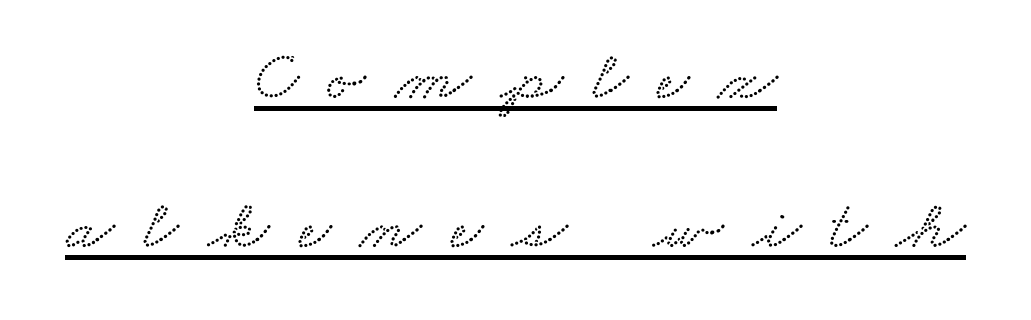
{"serif": "yes", "width": "wide", "stroke_contrast": "low", "x_height": "small", "monospaced": "no", "underline": "yes", "align": "center", "line_spacing": "loose", "line_spacing_ratio": 2.1, "letter_spacing": "wide", "letter_spacing_em": 0.41, "glyph_px": 71}
